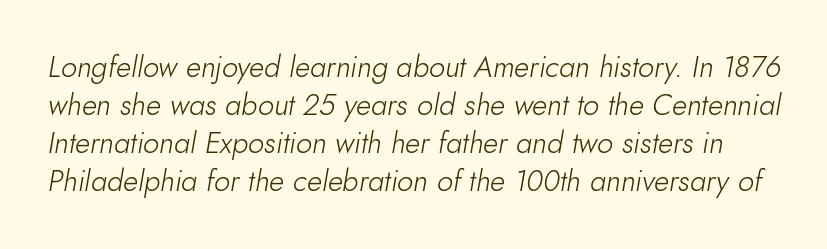
Q: Is the text bold? A: No.
Q: Is the text italic (slanted)? A: Yes, it leans right by about 10 degrees.
Q: Is the text underlined? A: No.
Q: Is the spacing between letters normal or unusually wide? A: Normal.
Q: Is the spacing between lines tight, normal or loose? A: Normal.
Q: Width (condensed, normal, or wide)? A: Normal.
Q: Stroke contrast? A: Low.
Q: x-height? A: Small.
Q: Monospaced? A: No.
